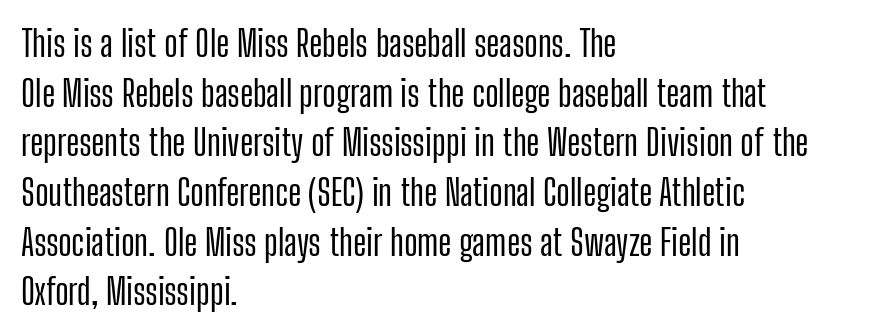
The image shows 36 px condensed sans-serif type, upright; set left-aligned, normal line spacing (1.38x), normal letter spacing, not underlined; low stroke contrast and a medium x-height.
